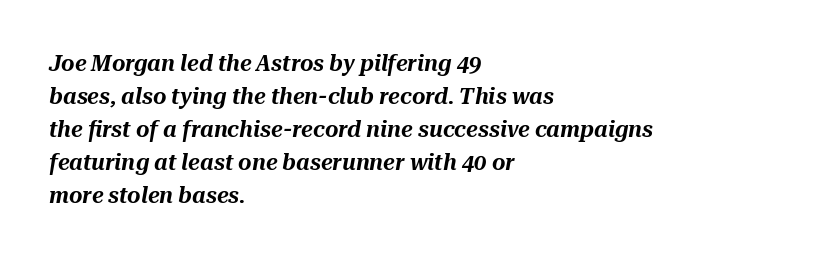
The compositor pushed each line to the left boundary. Style check: oblique. The line-height multiplier appears to be the usual default. A bare baseline throughout the passage. Tracking here is standard; glyphs follow each other at the usual distance.
